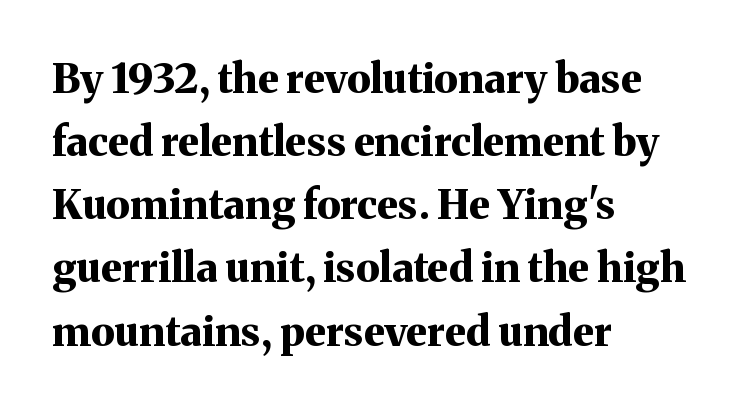
The image shows 41 px bold serif type, upright; set left-aligned, normal line spacing (1.54x), normal letter spacing, not underlined; medium stroke contrast and a medium x-height.
